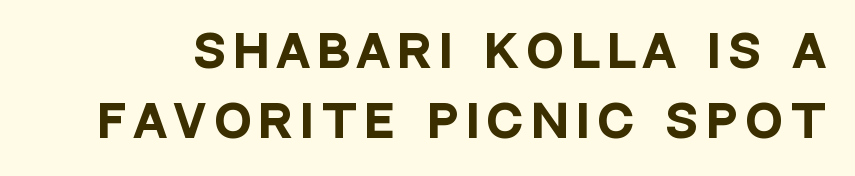
Characters remain perfectly vertical along every line. The rendering uses natural spacing where letterforms have individual widths. The gap between lines stays unmarked. On the weight axis this lands at bold, roughly 700. In terms of leading, this rendering sits right in the middle.
